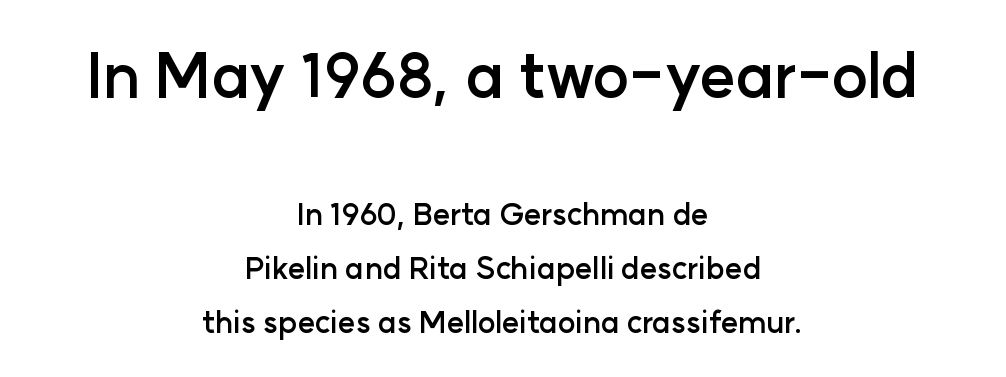
The type family on display is of the sans-serif kind. Italic? Not at all — the glyphs are vertical. Layout note: lines centered. Quick note: underline off. This sample has the flowing, uneven cadence of proportional lettering. Letter spacing: default.
